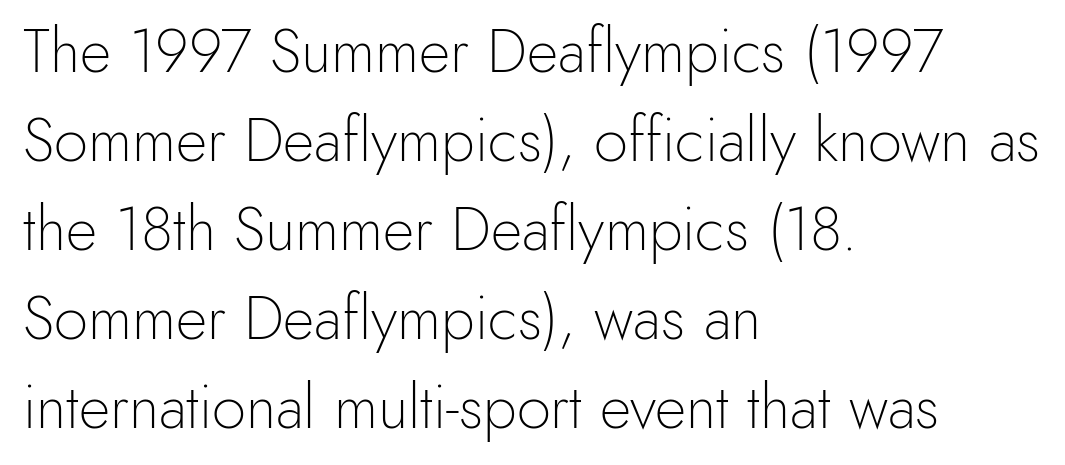
{"serif": "no", "italic": "no", "bold": "no", "weight": "light", "width": "normal", "x_height": "small", "monospaced": "no", "underline": "no", "align": "left", "line_spacing": "normal", "line_spacing_ratio": 1.46, "letter_spacing": "normal", "letter_spacing_em": 0.0, "glyph_px": 61}
